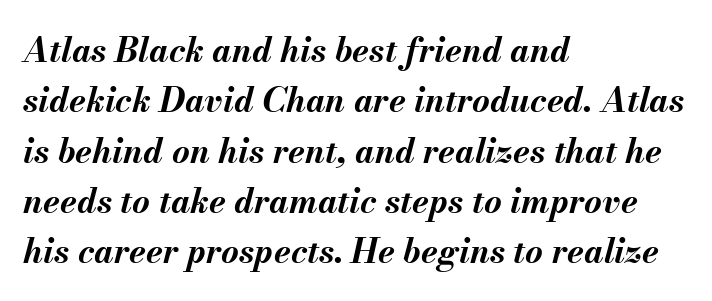
The image shows 34 px bold type, italic (leaning right); set left-aligned, normal line spacing (1.48x), normal letter spacing, not underlined; medium stroke contrast and a small x-height.
